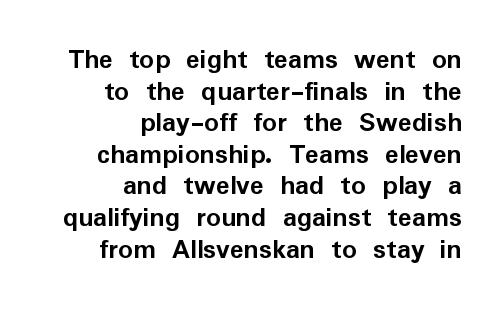
You could barely slide anything between these rows. The designer went with a sans here, leaving each stem footless. Right-aligned paragraph, ragged on the left. Underline: absent. Posture: upright roman. This sample has the flowing, uneven cadence of proportional lettering.
